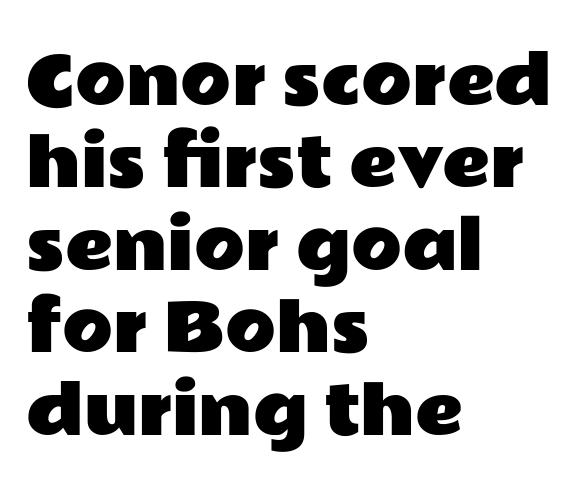
Q: Is the text italic (slanted)? A: No, it is upright.
Q: Is the typeface a serif or a sans-serif typeface? A: Sans-serif.
Q: Is the text underlined? A: No.
Q: How is the paragraph aligned? A: Left-aligned.
Q: Is the spacing between letters normal or unusually wide? A: Normal.
Q: Is the spacing between lines tight, normal or loose? A: Normal.
Q: Width (condensed, normal, or wide)? A: Wide.
Q: Stroke contrast? A: Low.
Q: x-height? A: Medium.
Q: Monospaced? A: No.
